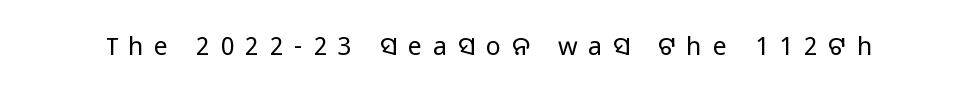
Q: Is the text bold? A: No.
Q: Is the text italic (slanted)? A: No, it is upright.
Q: Is the text underlined? A: No.
Q: Is the spacing between letters normal or unusually wide? A: Unusually wide.
